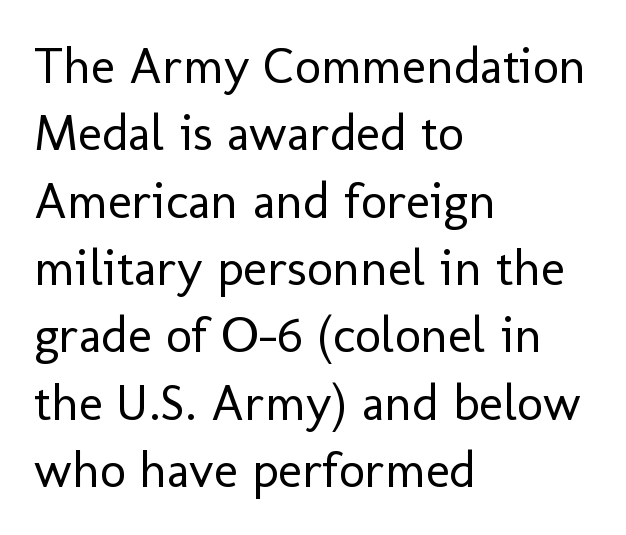
{"serif": "no", "italic": "no", "bold": "no", "weight": "regular", "width": "normal", "stroke_contrast": "low", "x_height": "medium", "monospaced": "no", "underline": "no", "align": "left", "line_spacing": "normal", "line_spacing_ratio": 1.32, "letter_spacing": "normal", "letter_spacing_em": 0.0, "glyph_px": 51}
